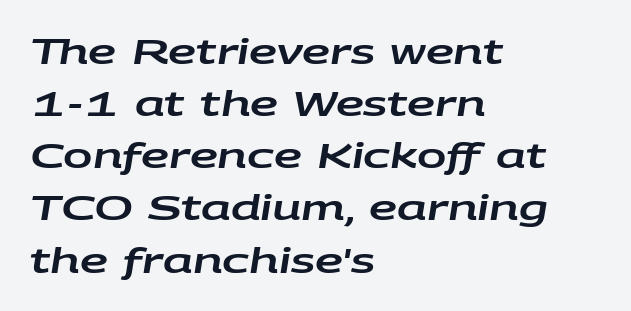
Is there much room between lines? A standard amount, neither cramped nor airy. Short note: letters normally spaced. A typesetter would call this proportional, since set widths differ per character. The text block is weighted toward the left margin, trailing off unevenly rightward. The strip under each line holds only bare page.
